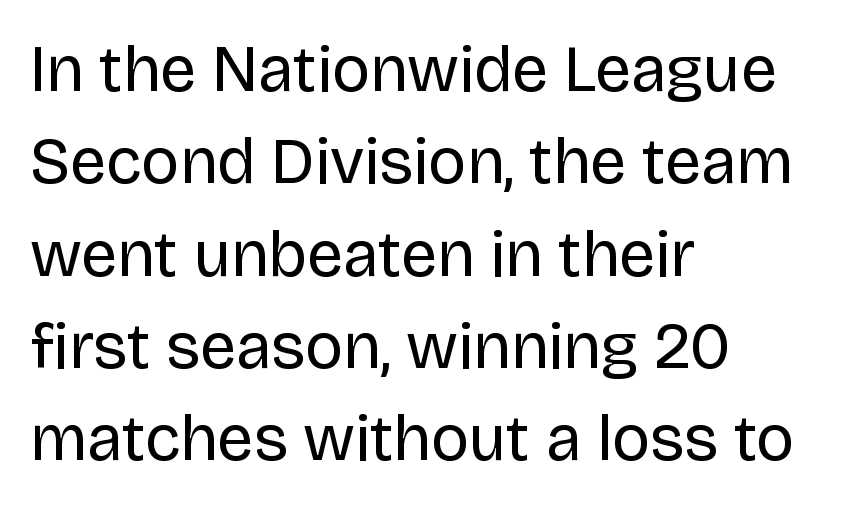
Q: Is the text bold? A: No.
Q: Is the text italic (slanted)? A: No, it is upright.
Q: Is the typeface a serif or a sans-serif typeface? A: Sans-serif.
Q: Is the text underlined? A: No.
Q: How is the paragraph aligned? A: Left-aligned.
Q: Is the spacing between letters normal or unusually wide? A: Normal.
Q: Is the spacing between lines tight, normal or loose? A: Normal.
Q: Width (condensed, normal, or wide)? A: Normal.
Q: Stroke contrast? A: Low.
Q: x-height? A: Large.
Q: Monospaced? A: No.
